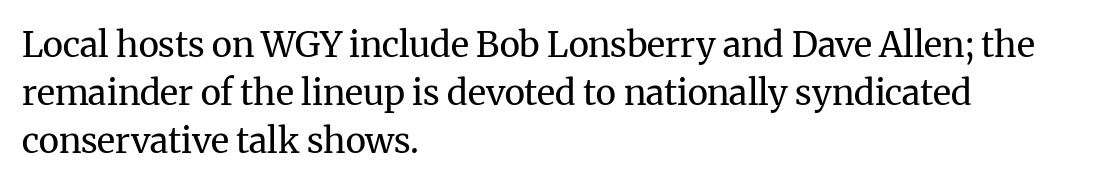
Q: Is the text bold? A: No.
Q: Is the text italic (slanted)? A: No, it is upright.
Q: Is the typeface a serif or a sans-serif typeface? A: Serif.
Q: Is the text underlined? A: No.
Q: How is the paragraph aligned? A: Left-aligned.
Q: Is the spacing between letters normal or unusually wide? A: Normal.
Q: Is the spacing between lines tight, normal or loose? A: Normal.
Q: Width (condensed, normal, or wide)? A: Normal.
Q: Stroke contrast? A: Medium.
Q: x-height? A: Medium.
Q: Monospaced? A: No.
